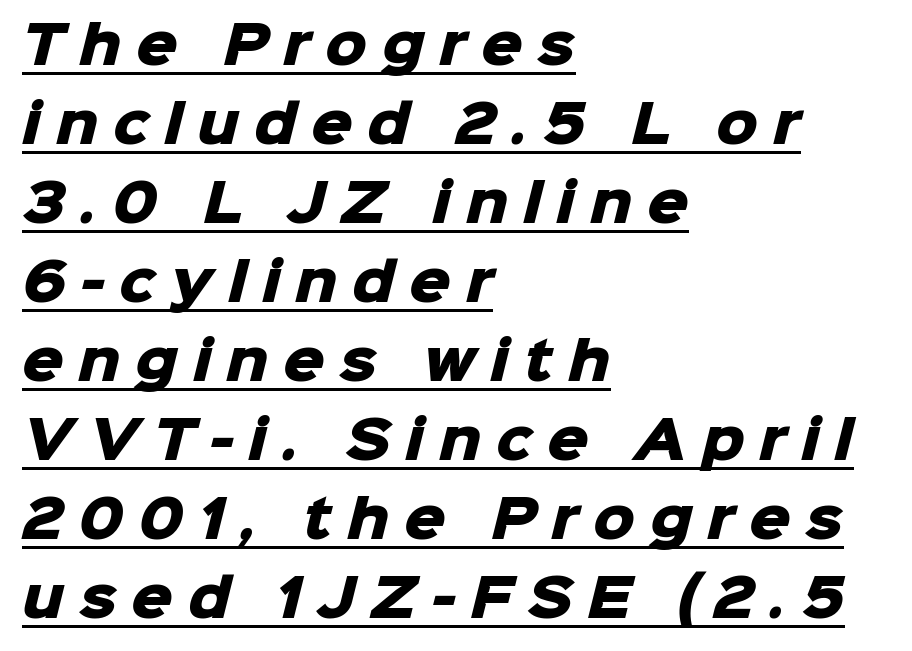
The image shows 52 px heavy sans-serif type; set left-aligned, normal line spacing (1.52x), unusually wide letter spacing (+0.28 em), underlined; low stroke contrast and a medium x-height.
